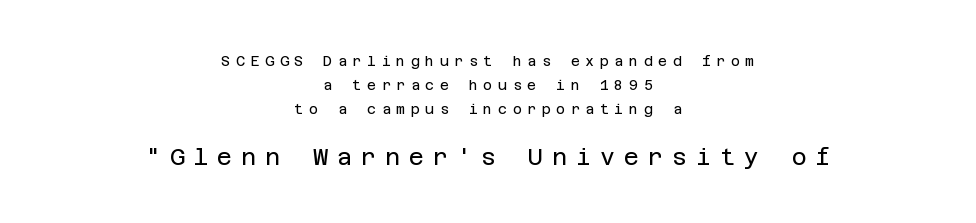
The image shows 23 px text type, upright; set centered, line spacing 1.72x, unusually wide letter spacing (+0.39 em), not underlined; the second (bottom) block is 1.64x larger.
